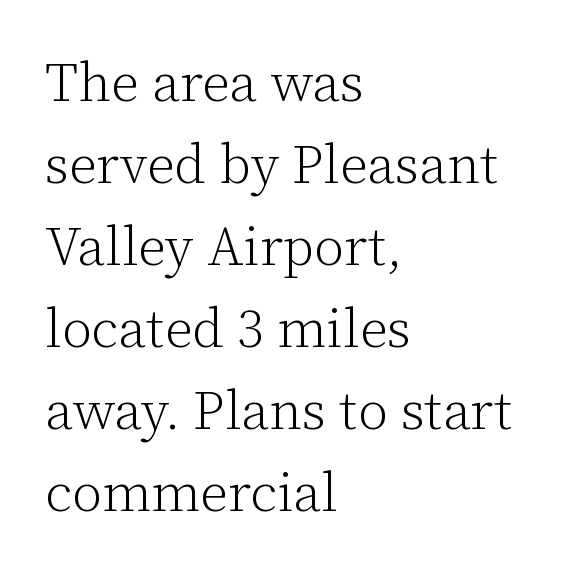
This is serif lettering, the kind often seen in printed books. The rendering uses natural spacing where letterforms have individual widths. The lines are quadded left. Rows of type keep a routine distance in the vertical direction. The letters look calm and open, with moderate or lighter stems.
